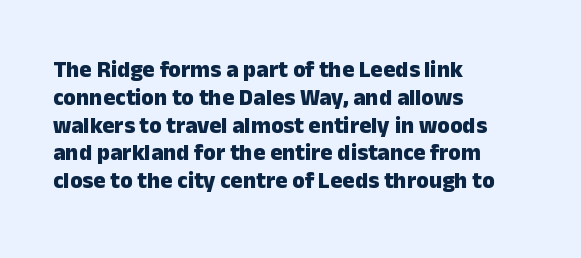
The image shows 23 px bold type, upright; set left-aligned, line spacing 1.21x, normal letter spacing, not underlined.
